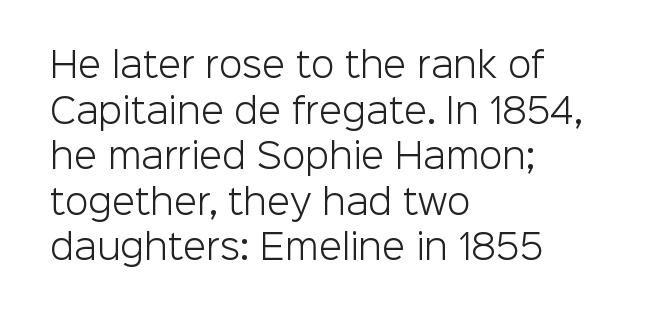
There is no visible air inserted between adjacent glyphs. Think of a printed novel: that variable character pitch is what you see here. Successive baselines arrive at the customary interval. This is sans-serif lettering, the kind often seen on screens and signage.
